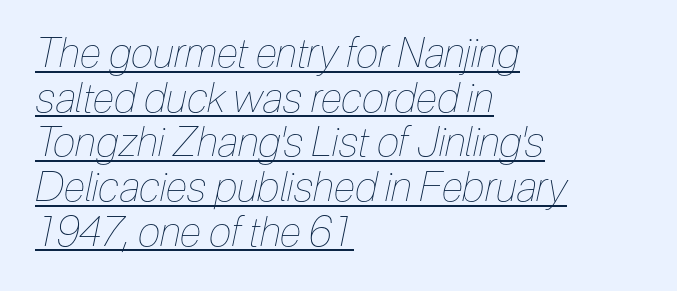
Q: Is the text bold? A: No.
Q: Is the text italic (slanted)? A: Yes, it leans right by about 12 degrees.
Q: Is the text underlined? A: Yes.
Q: How is the paragraph aligned? A: Left-aligned.
Q: Is the spacing between letters normal or unusually wide? A: Normal.
Q: Is the spacing between lines tight, normal or loose? A: Tight.
Q: Width (condensed, normal, or wide)? A: Condensed.
Q: Stroke contrast? A: Low.
Q: x-height? A: Medium.
Q: Monospaced? A: No.
